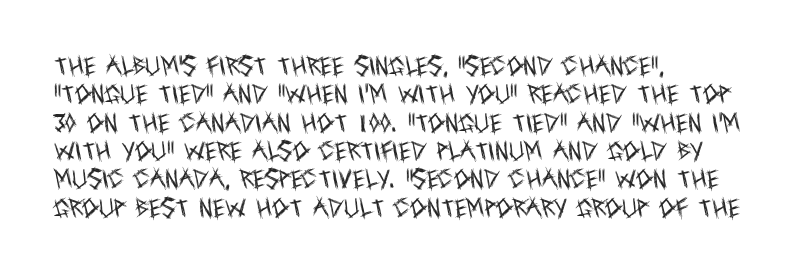
Q: Is the text bold? A: No.
Q: Is the text italic (slanted)? A: No, it is upright.
Q: Is the text underlined? A: No.
Q: How is the paragraph aligned? A: Left-aligned.
Q: Is the spacing between letters normal or unusually wide? A: Normal.
Q: Is the spacing between lines tight, normal or loose? A: Normal.
